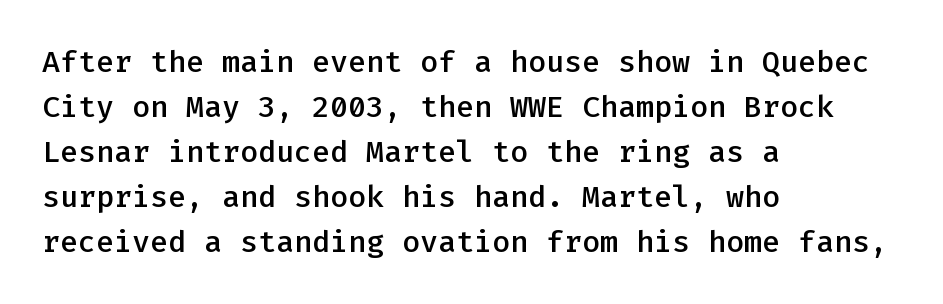
{"serif": "no", "italic": "no", "bold": "semi", "weight": "semibold", "width": "normal", "stroke_contrast": "low", "x_height": "medium", "monospaced": "yes", "underline": "no", "align": "left", "line_spacing": "normal", "line_spacing_ratio": 1.5, "letter_spacing": "normal", "letter_spacing_em": 0.0, "glyph_px": 30}
